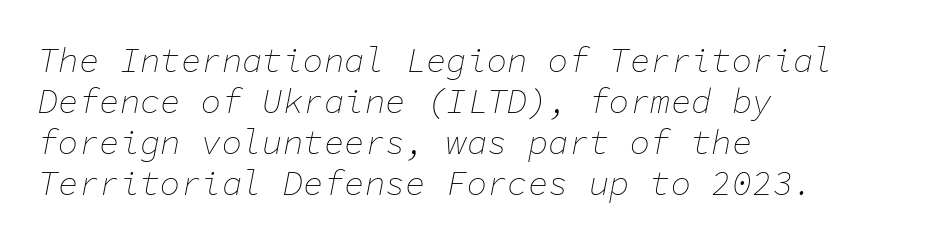
The image shows 34 px thin type, italic (leaning right), monospaced; set left-aligned, line spacing 1.21x, normal letter spacing, not underlined; low stroke contrast and a medium x-height.
